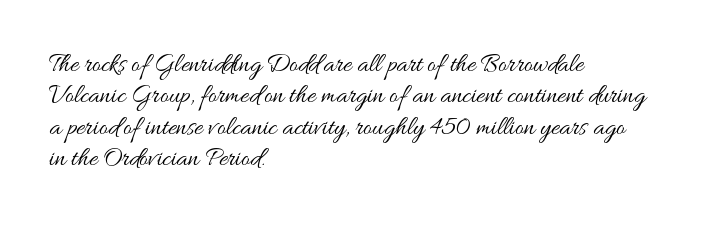
The image shows 26 px text type; set left-aligned, line spacing 1.21x, normal letter spacing, not underlined.
